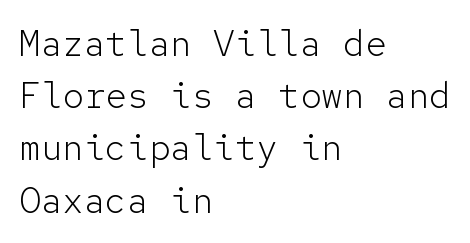
{"serif": "no", "italic": "no", "bold": "no", "weight": "light", "width": "normal", "stroke_contrast": "low", "x_height": "medium", "monospaced": "yes", "underline": "no", "align": "left", "line_spacing": "normal", "line_spacing_ratio": 1.45, "letter_spacing": "normal", "letter_spacing_em": 0.0, "glyph_px": 36}
